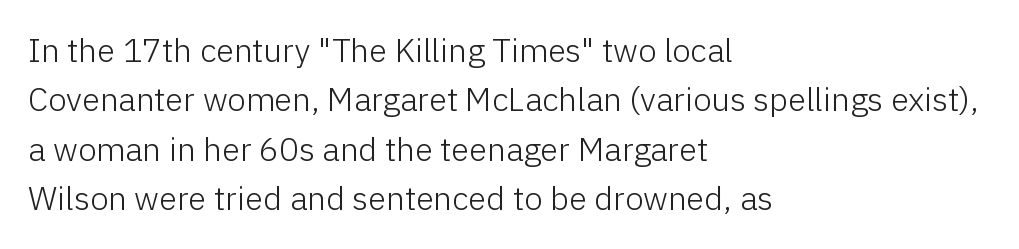
Q: Is the text bold? A: No.
Q: Is the text italic (slanted)? A: No, it is upright.
Q: Is the typeface a serif or a sans-serif typeface? A: Sans-serif.
Q: Is the text underlined? A: No.
Q: How is the paragraph aligned? A: Left-aligned.
Q: Is the spacing between letters normal or unusually wide? A: Normal.
Q: Is the spacing between lines tight, normal or loose? A: Normal.
Q: Width (condensed, normal, or wide)? A: Normal.
Q: Stroke contrast? A: Low.
Q: x-height? A: Medium.
Q: Monospaced? A: No.
